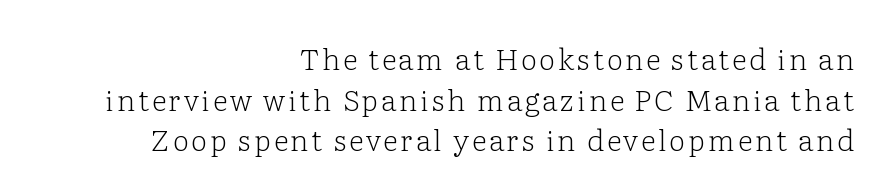
Q: Is the text bold? A: No.
Q: Is the text italic (slanted)? A: No, it is upright.
Q: Is the typeface a serif or a sans-serif typeface? A: Serif.
Q: Is the text underlined? A: No.
Q: How is the paragraph aligned? A: Right-aligned.
Q: Is the spacing between lines tight, normal or loose? A: Normal.
Q: Width (condensed, normal, or wide)? A: Normal.
Q: Stroke contrast? A: Low.
Q: x-height? A: Medium.
Q: Monospaced? A: No.
